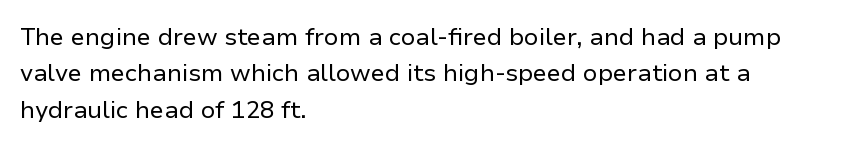
Q: Is the text bold? A: No.
Q: Is the text italic (slanted)? A: No, it is upright.
Q: Is the text underlined? A: No.
Q: How is the paragraph aligned? A: Left-aligned.
Q: Is the spacing between letters normal or unusually wide? A: Normal.
Q: Is the spacing between lines tight, normal or loose? A: Normal.
